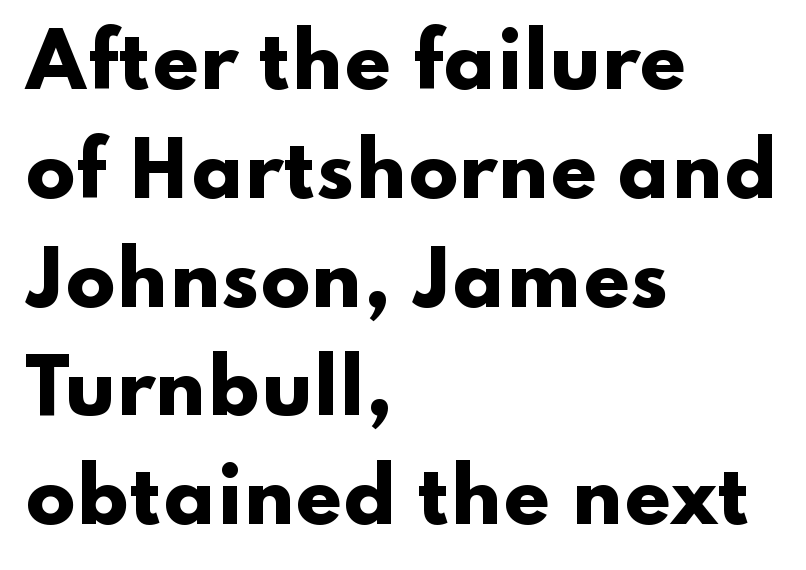
The letters stand upright; this is a roman face. Inter-character spacing is left at the font's built-in metrics. The passage shown is typed in a proportional face where columns would drift. The passage shown is emphatically bold. Quick note: interline space is typical. Letters rest on an invisible, unmarked baseline.
